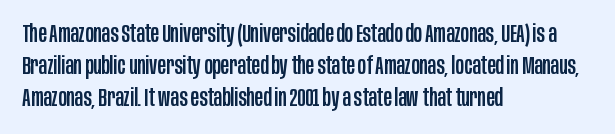
{"italic": "no", "underline": "no", "align": "left", "line_spacing": "normal", "line_spacing_ratio": 1.28, "letter_spacing": "normal", "letter_spacing_em": 0.0, "glyph_px": 25}
